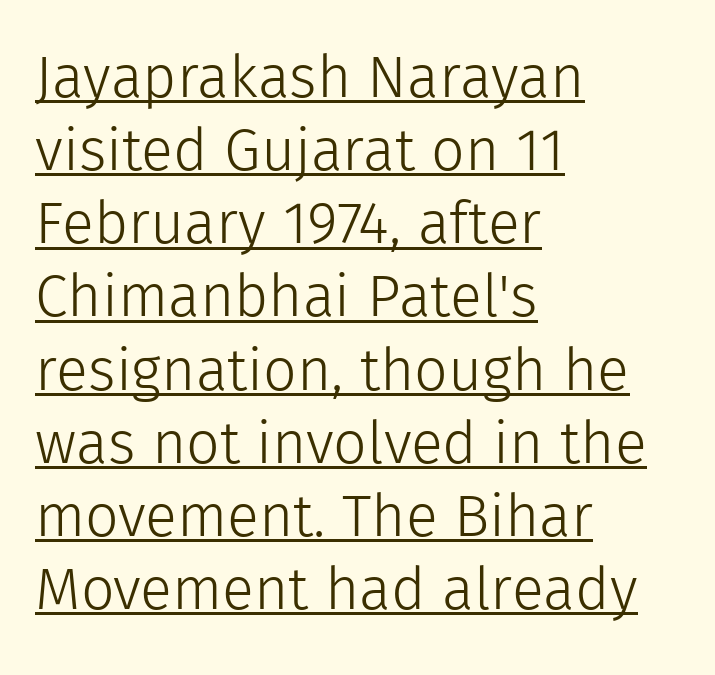
Q: Is the text bold? A: No.
Q: Is the text italic (slanted)? A: No, it is upright.
Q: Is the typeface a serif or a sans-serif typeface? A: Sans-serif.
Q: Is the text underlined? A: Yes.
Q: How is the paragraph aligned? A: Left-aligned.
Q: Is the spacing between letters normal or unusually wide? A: Normal.
Q: Width (condensed, normal, or wide)? A: Normal.
Q: x-height? A: Medium.
Q: Monospaced? A: No.
